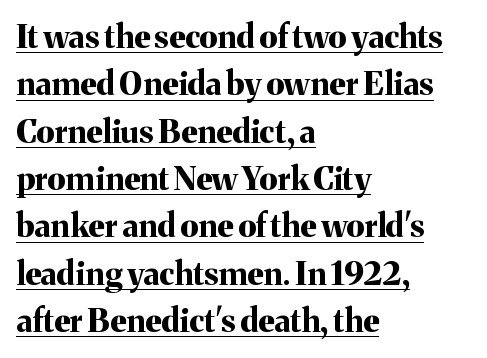
Q: Is the text bold? A: Yes.
Q: Is the text italic (slanted)? A: No, it is upright.
Q: Is the typeface a serif or a sans-serif typeface? A: Serif.
Q: Is the text underlined? A: Yes.
Q: How is the paragraph aligned? A: Left-aligned.
Q: Is the spacing between letters normal or unusually wide? A: Normal.
Q: Is the spacing between lines tight, normal or loose? A: Normal.
Q: Width (condensed, normal, or wide)? A: Normal.
Q: Stroke contrast? A: Medium.
Q: x-height? A: Medium.
Q: Monospaced? A: No.
